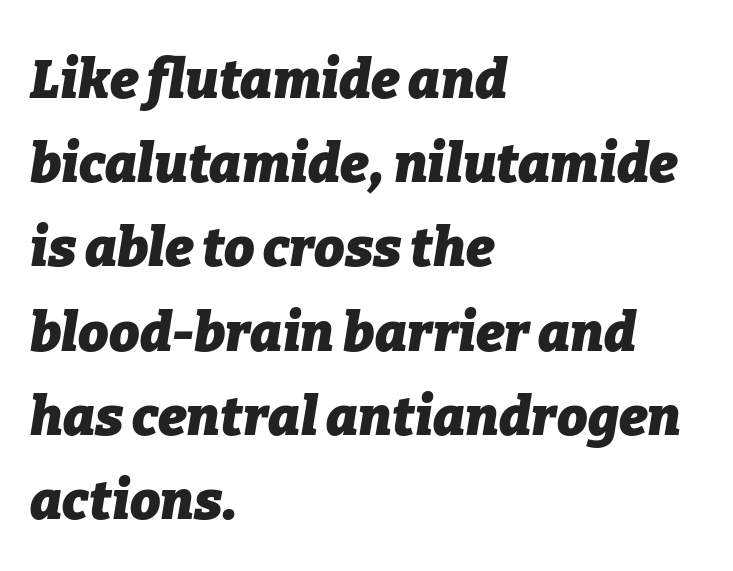
Proportional: the letters do not fall into vertical columns. Look at the tracking — it's just the regular setting, nothing added. Just letters on the line, the space beneath them empty. Honestly, the row spacing looks completely unremarkable. Is the block centered? No — it sits flush against the left margin. Every character sits at an angle, as italics do.
